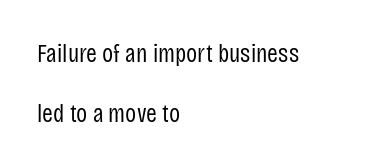
The image shows 26 px text type, upright; set left-aligned, loose line spacing (2.31x), normal letter spacing, not underlined.
